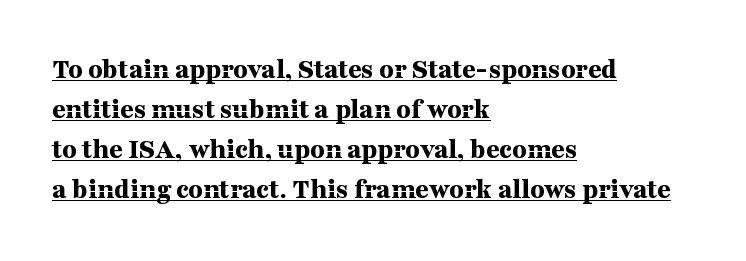
The image shows 29 px bold, wide serif type, upright; set left-aligned, normal line spacing (1.38x), normal letter spacing, underlined; medium stroke contrast and a medium x-height.
